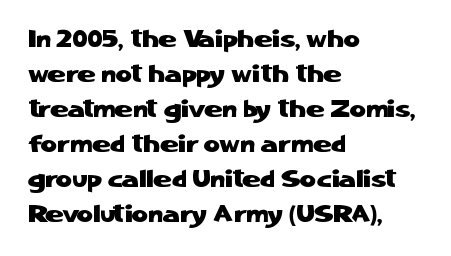
Q: Is the text italic (slanted)? A: No, it is upright.
Q: Is the text underlined? A: No.
Q: How is the paragraph aligned? A: Left-aligned.
Q: Is the spacing between letters normal or unusually wide? A: Normal.
Q: Is the spacing between lines tight, normal or loose? A: Normal.
